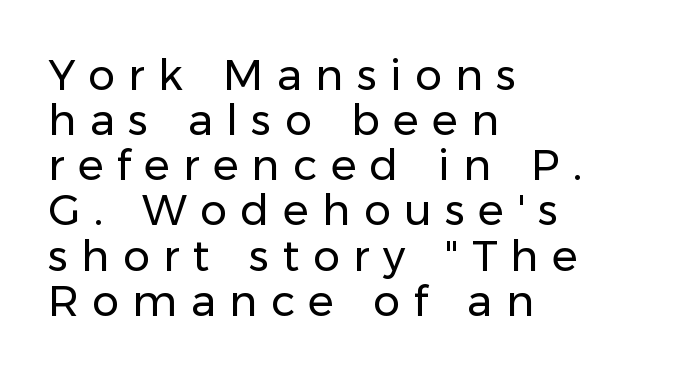
{"serif": "no", "italic": "no", "bold": "no", "weight": "regular", "width": "normal", "stroke_contrast": "low", "x_height": "medium", "monospaced": "no", "underline": "no", "align": "left", "line_spacing": "tight", "line_spacing_ratio": 1.05, "letter_spacing": "wide", "letter_spacing_em": 0.31, "glyph_px": 43}
